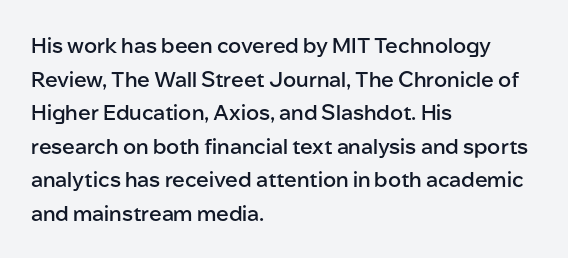
The image shows 21 px text type, upright; set left-aligned, normal line spacing (1.6x), normal letter spacing, not underlined.
